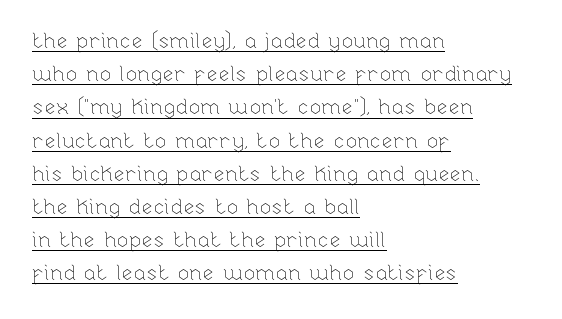
The image shows 21 px text type, upright; set left-aligned, normal line spacing (1.58x), normal letter spacing, underlined.
